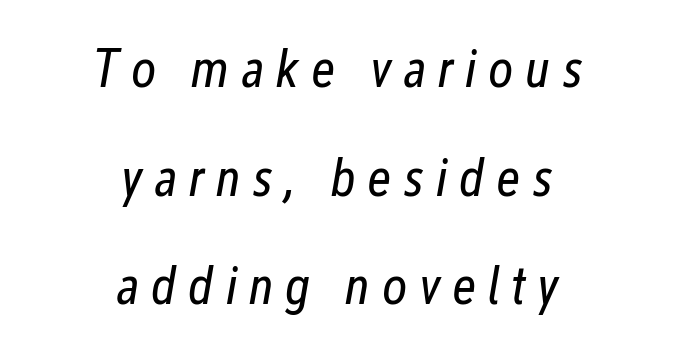
Q: Is the text bold? A: No.
Q: Is the text italic (slanted)? A: Yes, it leans right by about 12 degrees.
Q: Is the text underlined? A: No.
Q: How is the paragraph aligned? A: Centered.
Q: Is the spacing between letters normal or unusually wide? A: Unusually wide.
Q: Is the spacing between lines tight, normal or loose? A: Loose.
Q: Width (condensed, normal, or wide)? A: Condensed.
Q: Stroke contrast? A: Low.
Q: x-height? A: Medium.
Q: Monospaced? A: No.
